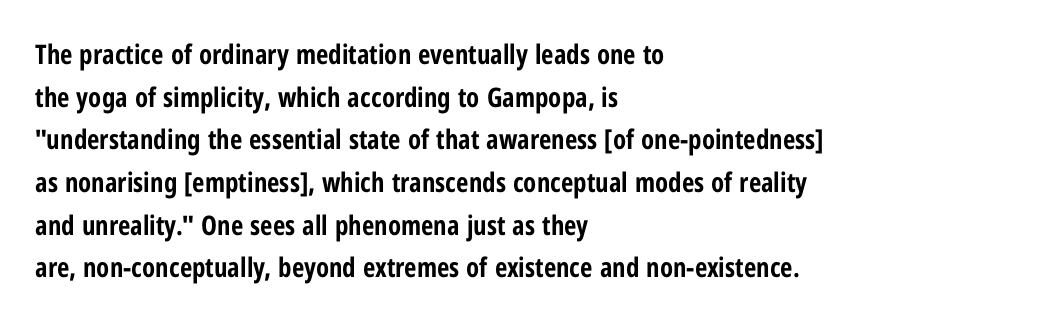
Typesetter's note: full bold, strokes at maximum text heaviness. Compared with typical paragraphs, the rows here are spaced about the same. Layout note: lines flush left. The passage shown is not underscored anywhere.
